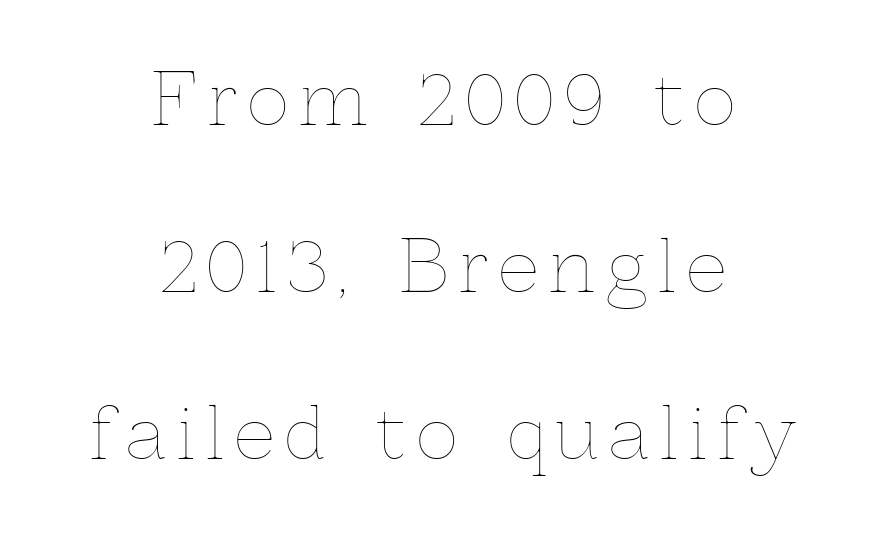
Spacing verdict: proportional, widths tailored to each character. Italic: no, the glyphs are upright roman. The paragraph shown floats in the horizontal middle. The glyphs are unaccompanied by any horizontal stroke below them. Vertically, the passage feels expansive, rows floating well apart.
